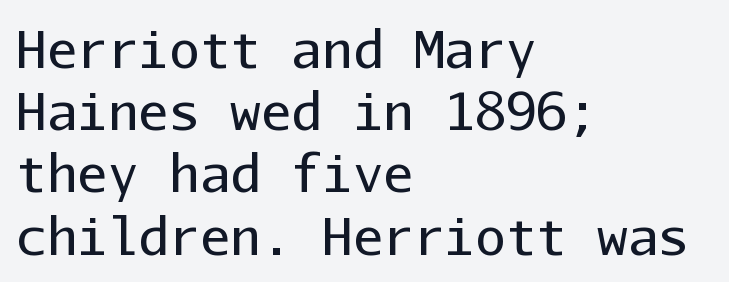
Q: Is the text bold? A: No.
Q: Is the text italic (slanted)? A: No, it is upright.
Q: Is the typeface a serif or a sans-serif typeface? A: Sans-serif.
Q: Is the text underlined? A: No.
Q: How is the paragraph aligned? A: Left-aligned.
Q: Is the spacing between letters normal or unusually wide? A: Normal.
Q: Width (condensed, normal, or wide)? A: Normal.
Q: Stroke contrast? A: Low.
Q: x-height? A: Medium.
Q: Monospaced? A: Yes.
